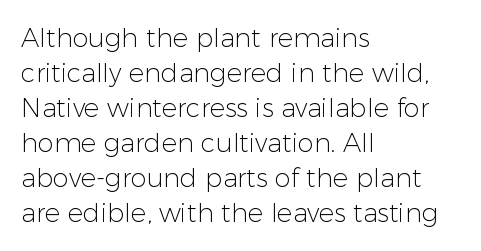
Q: Is the text bold? A: No.
Q: Is the text italic (slanted)? A: No, it is upright.
Q: Is the text underlined? A: No.
Q: How is the paragraph aligned? A: Left-aligned.
Q: Is the spacing between letters normal or unusually wide? A: Normal.
Q: Is the spacing between lines tight, normal or loose? A: Normal.
